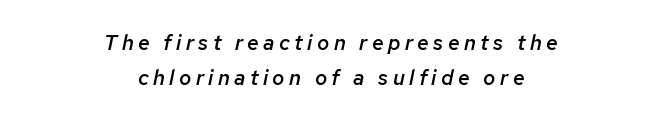
The image shows 21 px text type, italic (leaning right); set centered, normal line spacing (1.65x), unusually wide letter spacing (+0.21 em), not underlined.
